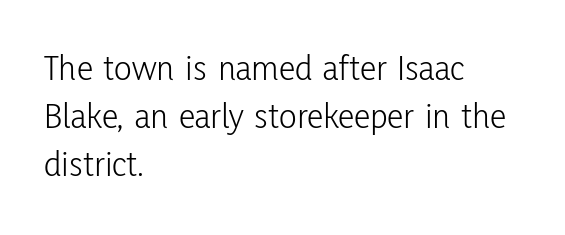
{"serif": "no", "italic": "no", "bold": "no", "weight": "light", "width": "condensed", "stroke_contrast": "low", "x_height": "medium", "monospaced": "no", "underline": "no", "align": "left", "line_spacing": "normal", "line_spacing_ratio": 1.3, "letter_spacing": "normal", "letter_spacing_em": 0.0, "glyph_px": 37}
